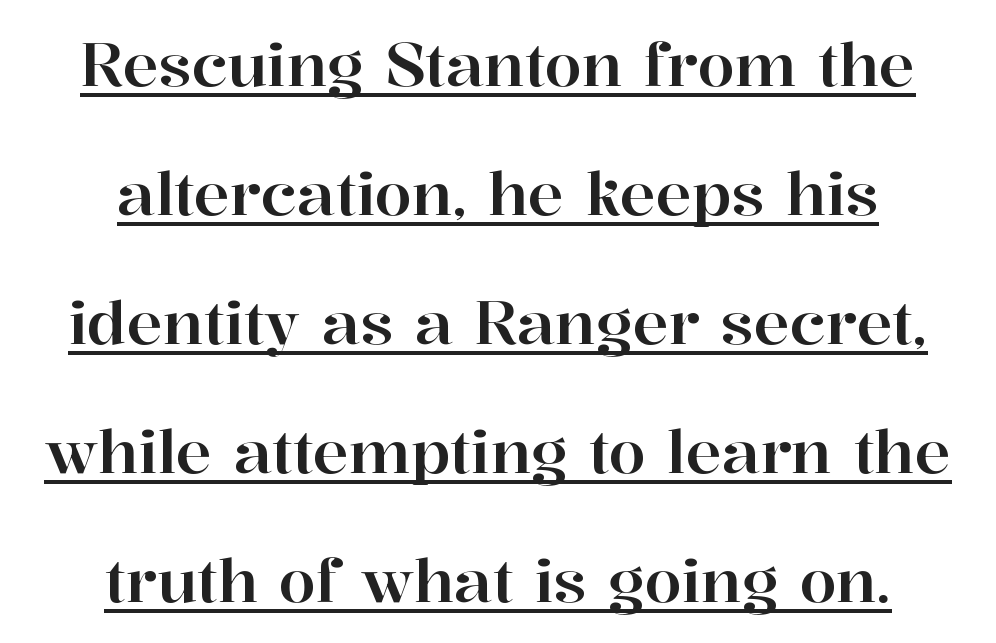
The image shows 60 px serif type, upright; set centered, loose line spacing (2.15x), normal letter spacing, underlined; high stroke contrast and a medium x-height.
